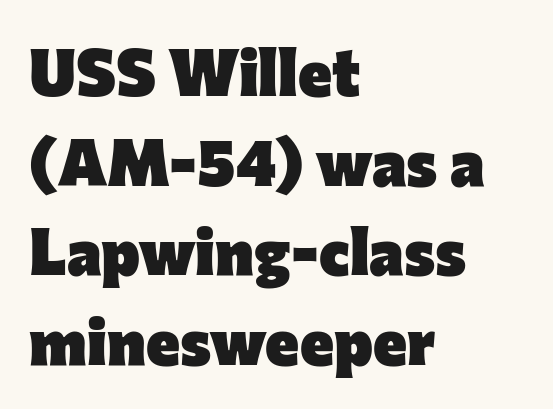
The face used here is proportionally spaced, like ordinary book or web type. The rows are spaced the way most documents space them. The typeface chosen for these lines omits serifs. The space beneath each line is pristine and unruled. Observe the ordinary spacing: letters are neighbours, not strangers. Strong, thick strokes mark this as bold type.
